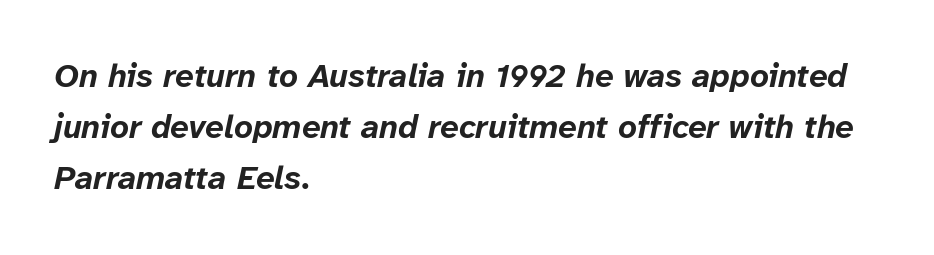
{"italic": "yes", "lean": "right", "slant_degrees": 12, "bold": "yes", "weight": "bold", "width": "normal", "stroke_contrast": "low", "x_height": "medium", "monospaced": "no", "underline": "no", "align": "left", "line_spacing": "normal", "line_spacing_ratio": 1.55, "letter_spacing": "normal", "letter_spacing_em": 0.0, "glyph_px": 33}
